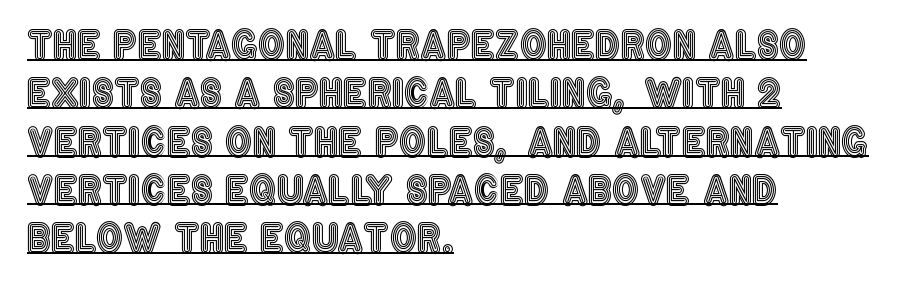
The rendering anchors every line to the left-hand side. What decoration does the sample have? An underline. Think of a printed novel: that variable character pitch is what you see here. The letterforms sit shoulder to shoulder at normal distance. Leading matches the norm, producing a regular column.
